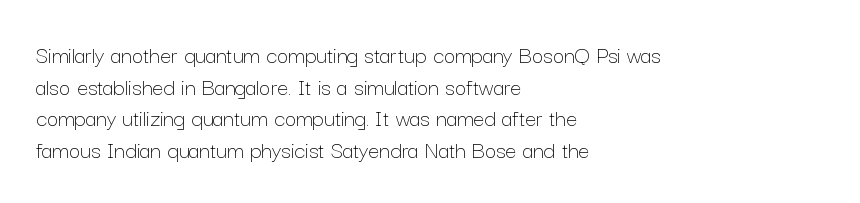
Q: Is the text bold? A: No.
Q: Is the text italic (slanted)? A: No, it is upright.
Q: Is the text underlined? A: No.
Q: How is the paragraph aligned? A: Left-aligned.
Q: Is the spacing between letters normal or unusually wide? A: Normal.
Q: Is the spacing between lines tight, normal or loose? A: Normal.
